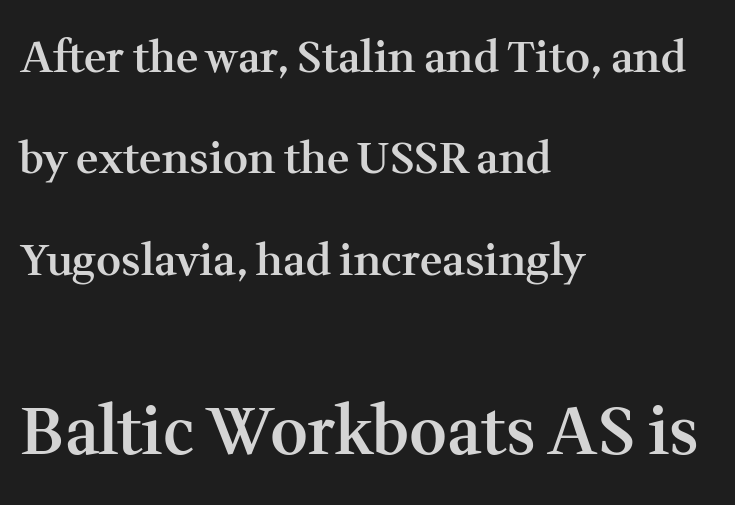
Q: Is the text bold? A: Semi-bold.
Q: Is the text italic (slanted)? A: No, it is upright.
Q: Is the typeface a serif or a sans-serif typeface? A: Serif.
Q: Is the text underlined? A: No.
Q: How is the paragraph aligned? A: Left-aligned.
Q: Is the spacing between letters normal or unusually wide? A: Normal.
Q: Is the spacing between lines tight, normal or loose? A: Loose.
Q: Which block of text is set in a larger size, the first (top) or the second (bottom)? A: The second (bottom) one.
Q: Width (condensed, normal, or wide)? A: Normal.
Q: Stroke contrast? A: Medium.
Q: x-height? A: Medium.
Q: Monospaced? A: No.
